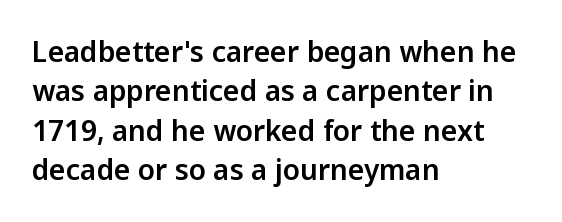
The image shows 28 px sans-serif type, upright; set left-aligned, normal line spacing (1.41x), normal letter spacing, not underlined; low stroke contrast and a medium x-height.
